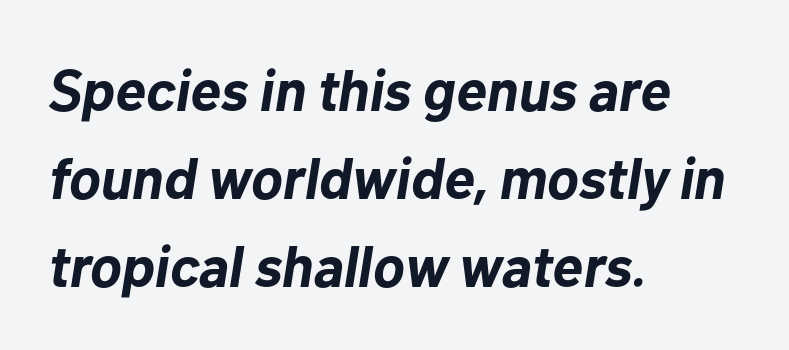
{"italic": "yes", "lean": "right", "slant_degrees": 10, "bold": "yes", "weight": "bold", "width": "normal", "stroke_contrast": "low", "x_height": "medium", "monospaced": "no", "underline": "no", "align": "left", "line_spacing": "normal", "line_spacing_ratio": 1.52, "letter_spacing": "normal", "letter_spacing_em": 0.0, "glyph_px": 58}
